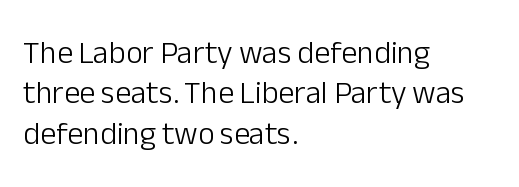
A typesetter would mark this as roman, not italic. The rendering uses natural spacing where letterforms have individual widths. The space beneath each line is pristine and unruled. This rendering employs a face without finishing strokes, i.e., a sans-serif. Compared with typical body copy, the letter spacing here is the same.
